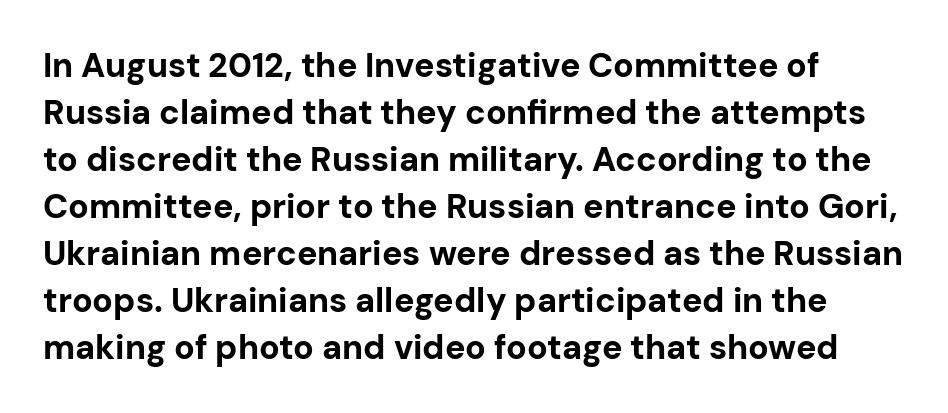
{"serif": "no", "italic": "no", "bold": "yes", "weight": "bold", "width": "normal", "stroke_contrast": "low", "x_height": "medium", "monospaced": "no", "underline": "no", "line_spacing": "normal", "line_spacing_ratio": 1.38, "letter_spacing": "normal", "letter_spacing_em": 0.0, "glyph_px": 34}
